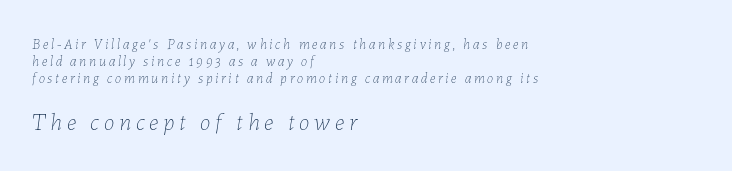
{"italic": "yes", "lean": "right", "slant_degrees": 7, "bold": "no", "underline": "no", "align": "left", "line_spacing_ratio": 1.22, "letter_spacing": "wide", "letter_spacing_em": 0.2, "larger_block": "second", "size_ratio": 1.71, "glyph_px": 24}
